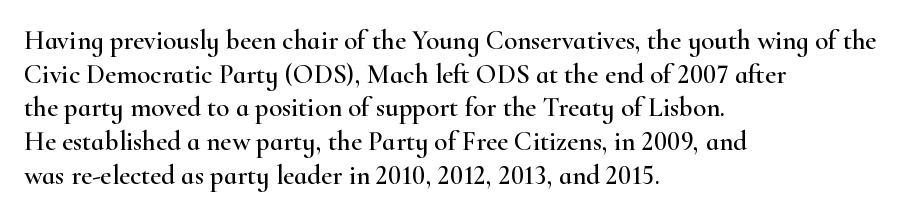
{"italic": "no", "underline": "no", "align": "left", "line_spacing": "normal", "line_spacing_ratio": 1.25, "letter_spacing": "normal", "letter_spacing_em": 0.0, "glyph_px": 27}
